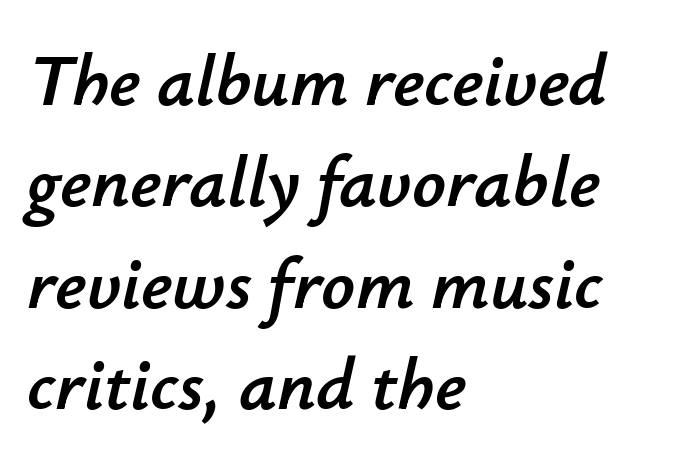
How are the letters spaced? Ordinarily, with no added tracking. In CSS terms this would be text-align: left. In terms of posture, this sample is oblique. Summary of vertical rhythm: regular, with standard interline spacing. This rendering features lettering with no underline. These lines are rendered in a variable-pitch font.
